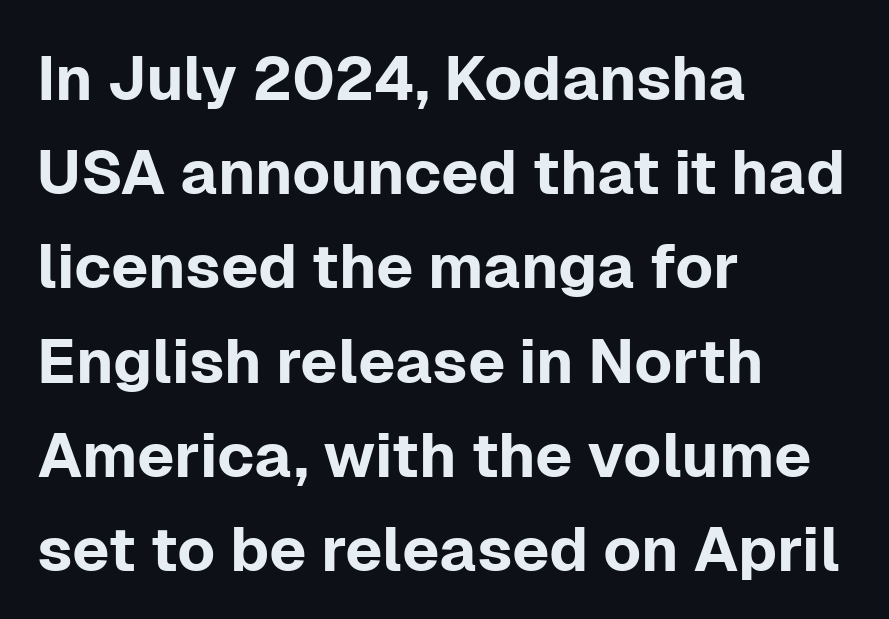
Q: Is the text italic (slanted)? A: No, it is upright.
Q: Is the typeface a serif or a sans-serif typeface? A: Sans-serif.
Q: Is the text underlined? A: No.
Q: How is the paragraph aligned? A: Left-aligned.
Q: Is the spacing between letters normal or unusually wide? A: Normal.
Q: Is the spacing between lines tight, normal or loose? A: Normal.
Q: Width (condensed, normal, or wide)? A: Normal.
Q: Stroke contrast? A: Low.
Q: x-height? A: Medium.
Q: Monospaced? A: No.
